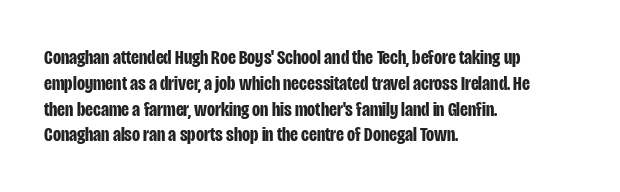
The image shows 21 px bold type, upright; set left-aligned, line spacing 1.23x, normal letter spacing, not underlined.
